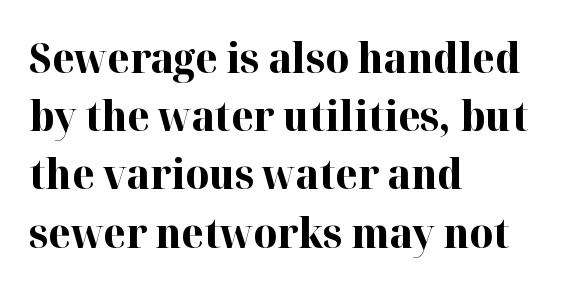
{"serif": "yes", "italic": "no", "bold": "yes", "weight": "bold", "width": "normal", "stroke_contrast": "high", "x_height": "medium", "monospaced": "no", "underline": "no", "align": "left", "line_spacing": "normal", "line_spacing_ratio": 1.42, "letter_spacing": "normal", "letter_spacing_em": 0.0, "glyph_px": 41}
